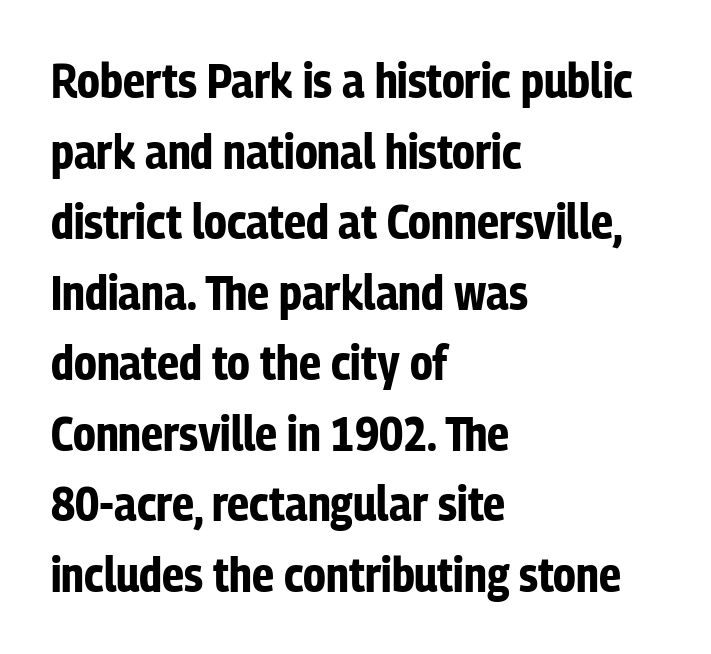
{"serif": "no", "italic": "no", "bold": "yes", "weight": "bold", "width": "condensed", "stroke_contrast": "low", "x_height": "medium", "monospaced": "no", "underline": "no", "align": "left", "line_spacing": "normal", "line_spacing_ratio": 1.47, "letter_spacing": "normal", "letter_spacing_em": 0.0, "glyph_px": 48}
